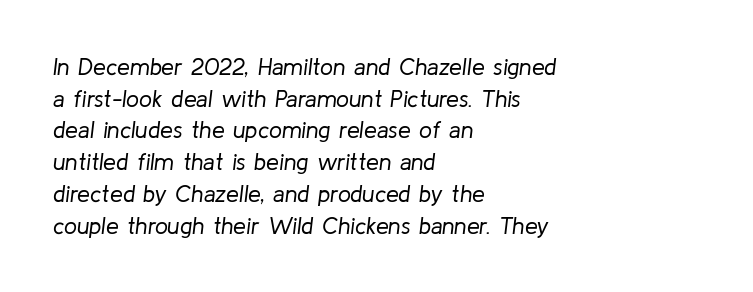
The image shows 23 px text type, italic (leaning right); set left-aligned, normal line spacing (1.38x), normal letter spacing, not underlined.
